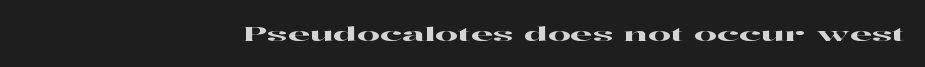
Where is the straight margin? On the right. Observe the ordinary spacing: letters are neighbours, not strangers. A bare baseline throughout the passage. Posture: upright roman.
